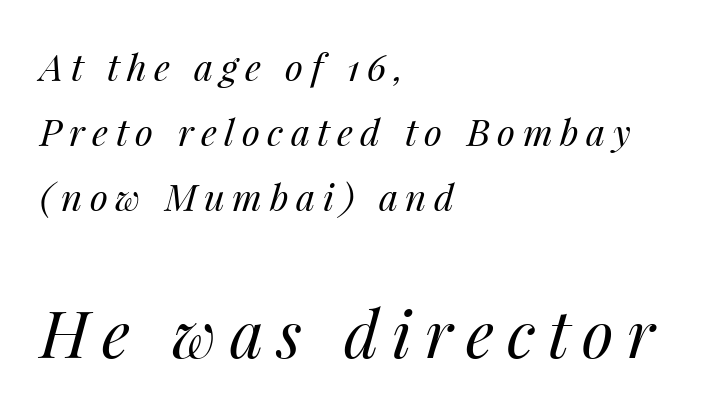
The image shows 65 px regular-weight type, italic (leaning right); set left-aligned, line spacing 1.76x, unusually wide letter spacing (+0.2 em), not underlined; the second (bottom) block is 1.76x larger; medium stroke contrast and a medium x-height.
